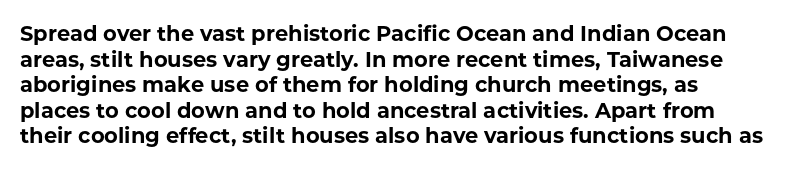
{"italic": "no", "bold": "yes", "underline": "no", "line_spacing_ratio": 1.22, "letter_spacing": "normal", "letter_spacing_em": 0.0, "glyph_px": 21}
